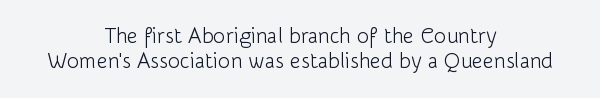
The image shows 21 px text type, upright; set centered, line spacing 1.19x, normal letter spacing, not underlined.
